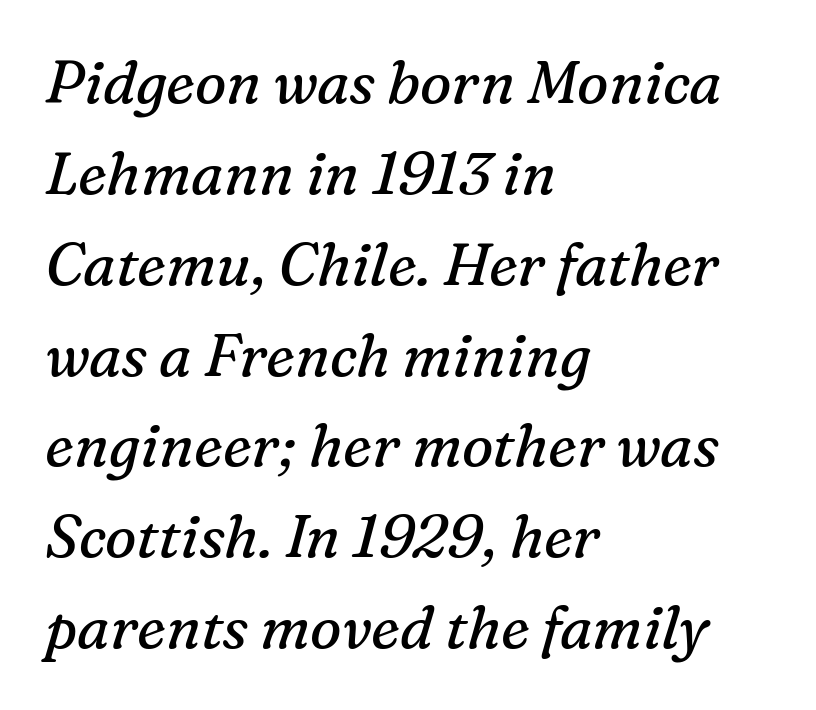
{"serif": "yes", "italic": "yes", "lean": "right", "slant_degrees": 16, "bold": "no", "weight": "regular", "width": "normal", "stroke_contrast": "medium", "x_height": "medium", "monospaced": "no", "underline": "no", "align": "left", "line_spacing": "normal", "line_spacing_ratio": 1.54, "letter_spacing": "normal", "letter_spacing_em": 0.0, "glyph_px": 59}
